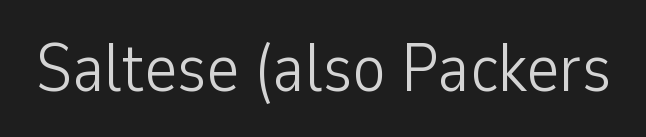
The image shows 69 px light, condensed sans-serif type, upright; set normal letter spacing, not underlined; low stroke contrast and a medium x-height.
